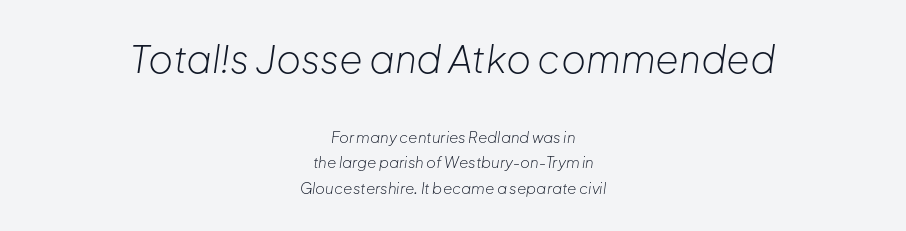
{"italic": "yes", "lean": "right", "slant_degrees": 8, "bold": "no", "weight": "light", "width": "normal", "stroke_contrast": "low", "x_height": "medium", "monospaced": "no", "underline": "no", "align": "center", "line_spacing": "normal", "line_spacing_ratio": 1.68, "letter_spacing": "normal", "letter_spacing_em": 0.0, "larger_block": "first", "size_ratio": 2.53, "glyph_px": 38}
